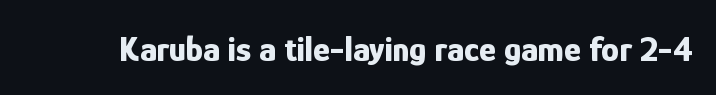
Q: Is the text bold? A: Yes.
Q: Is the text italic (slanted)? A: No, it is upright.
Q: Is the typeface a serif or a sans-serif typeface? A: Sans-serif.
Q: Is the text underlined? A: No.
Q: Is the spacing between letters normal or unusually wide? A: Normal.
Q: Width (condensed, normal, or wide)? A: Condensed.
Q: Stroke contrast? A: Low.
Q: x-height? A: Medium.
Q: Monospaced? A: No.
